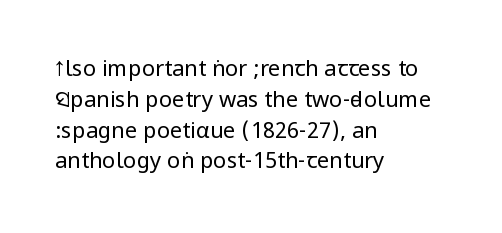
Q: Is the text bold? A: No.
Q: Is the text italic (slanted)? A: No, it is upright.
Q: Is the text underlined? A: No.
Q: How is the paragraph aligned? A: Left-aligned.
Q: Is the spacing between letters normal or unusually wide? A: Normal.
Q: Is the spacing between lines tight, normal or loose? A: Normal.
